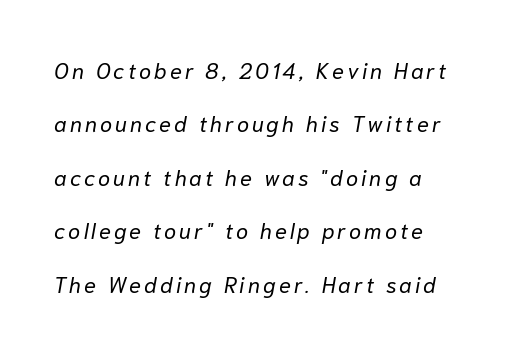
The image shows 22 px text type, italic (leaning right); set loose line spacing (2.43x), not underlined.
